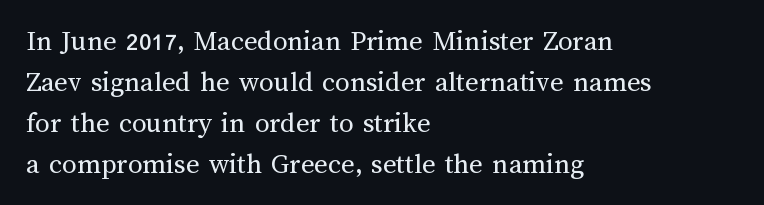
The image shows 29 px regular-weight type, upright; set left-aligned, normal line spacing (1.41x), normal letter spacing, not underlined; medium stroke contrast and a medium x-height.
